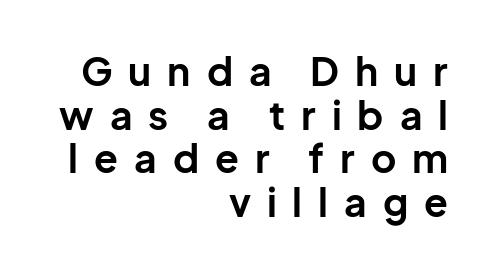
Q: Is the text bold? A: Yes.
Q: Is the text italic (slanted)? A: No, it is upright.
Q: Is the typeface a serif or a sans-serif typeface? A: Sans-serif.
Q: Is the text underlined? A: No.
Q: How is the paragraph aligned? A: Right-aligned.
Q: Is the spacing between letters normal or unusually wide? A: Unusually wide.
Q: Is the spacing between lines tight, normal or loose? A: Tight.
Q: Width (condensed, normal, or wide)? A: Normal.
Q: Stroke contrast? A: Low.
Q: x-height? A: Medium.
Q: Monospaced? A: No.
